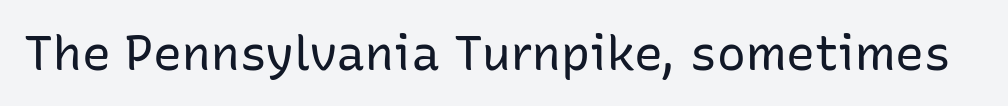
{"serif": "no", "italic": "no", "bold": "no", "weight": "regular", "width": "normal", "stroke_contrast": "low", "x_height": "medium", "monospaced": "no", "underline": "no", "letter_spacing": "normal", "letter_spacing_em": 0.0, "glyph_px": 48}
